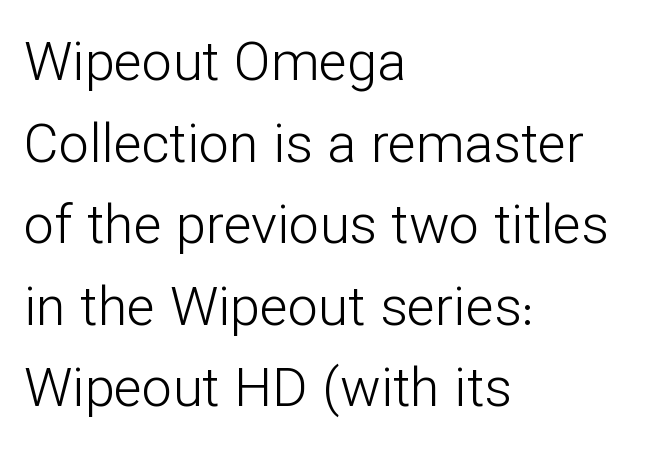
{"serif": "no", "italic": "no", "bold": "no", "weight": "light", "width": "normal", "stroke_contrast": "low", "x_height": "medium", "monospaced": "no", "underline": "no", "align": "left", "line_spacing": "normal", "line_spacing_ratio": 1.51, "letter_spacing": "normal", "letter_spacing_em": 0.0, "glyph_px": 54}
